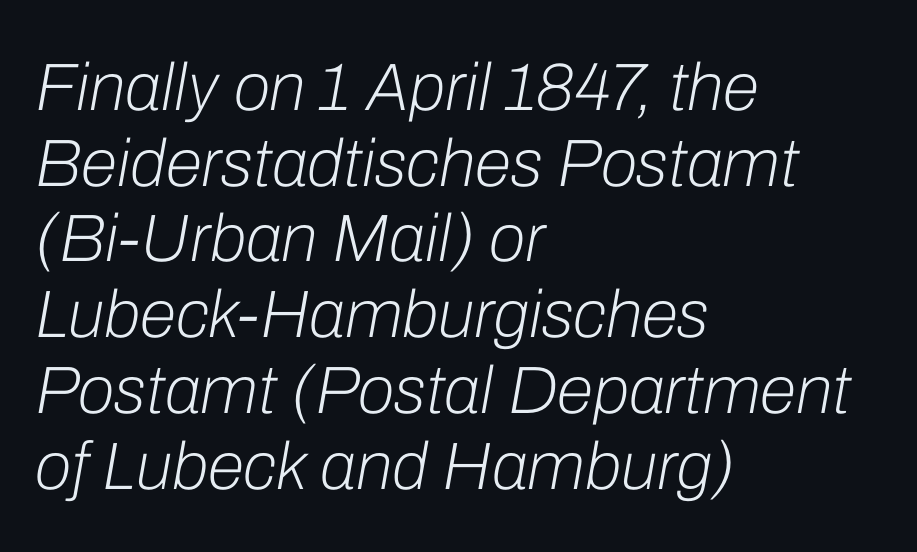
All the whitespace from short lines collects on the right. Each new line begins almost immediately beneath the previous one. Looks like regular typesetting: each glyph gets only the width it needs. Between one letter and the next there's only the usual sliver of space.
